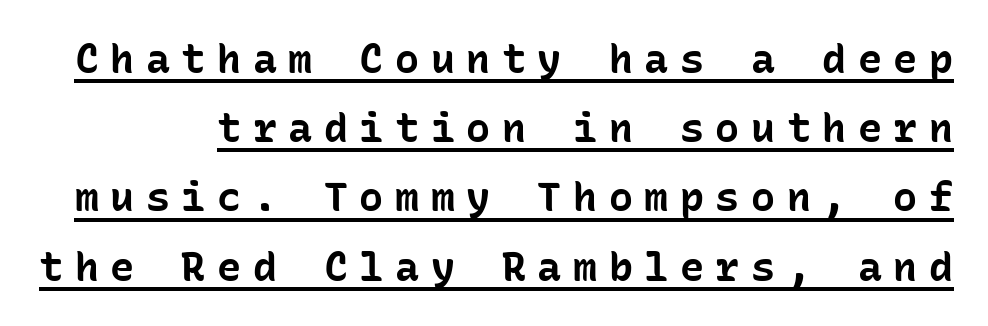
{"serif": "no", "italic": "no", "bold": "yes", "weight": "bold", "width": "normal", "stroke_contrast": "low", "x_height": "medium", "monospaced": "yes", "underline": "yes", "line_spacing_ratio": 1.73, "letter_spacing": "wide", "letter_spacing_em": 0.29, "glyph_px": 40}
